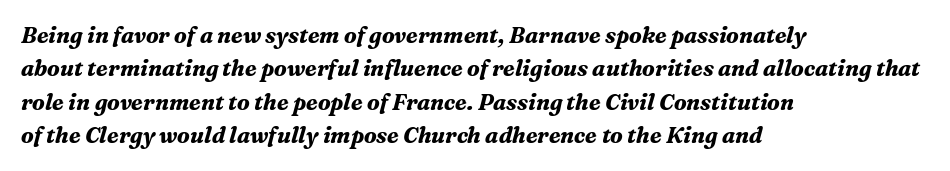
The image shows 22 px bold type, italic (leaning right); set left-aligned, normal line spacing (1.52x), normal letter spacing, not underlined.
